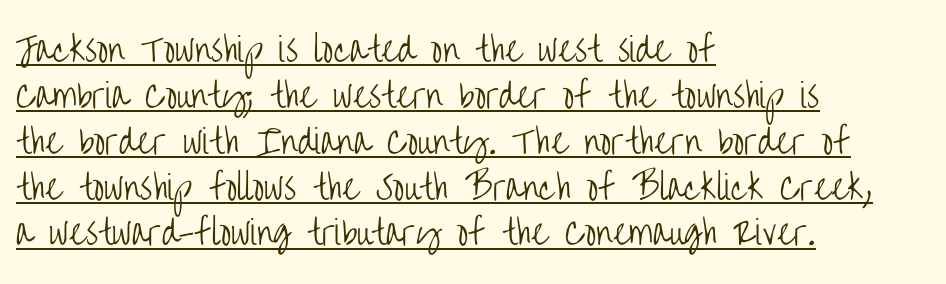
The image shows 33 px light, condensed sans-serif type, upright; set left-aligned, normal line spacing (1.39x), normal letter spacing, underlined; low stroke contrast and a large x-height.
